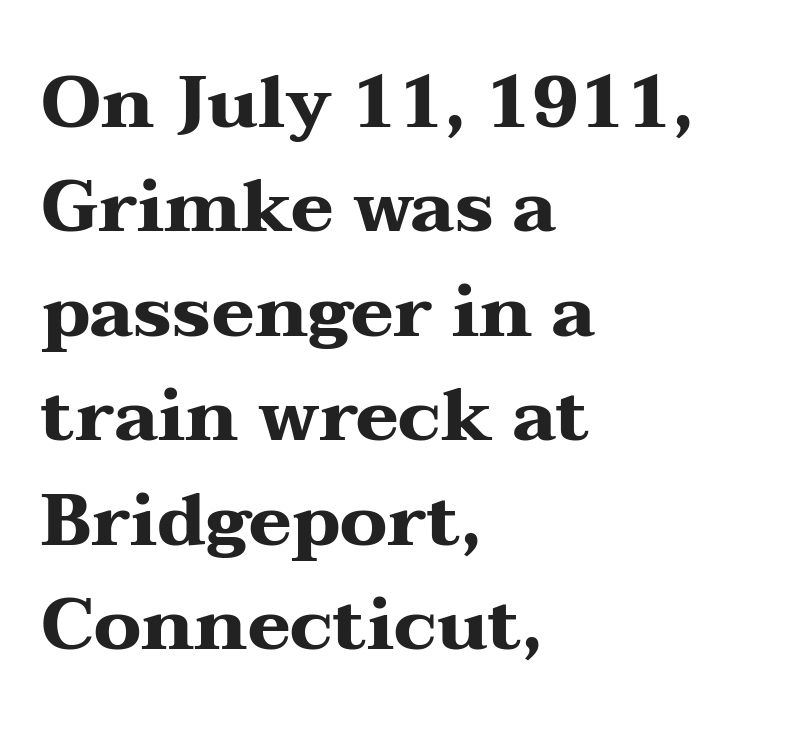
Q: Is the text bold? A: Yes.
Q: Is the text italic (slanted)? A: No, it is upright.
Q: Is the typeface a serif or a sans-serif typeface? A: Serif.
Q: Is the text underlined? A: No.
Q: How is the paragraph aligned? A: Left-aligned.
Q: Is the spacing between letters normal or unusually wide? A: Normal.
Q: Is the spacing between lines tight, normal or loose? A: Normal.
Q: Width (condensed, normal, or wide)? A: Wide.
Q: Stroke contrast? A: Medium.
Q: x-height? A: Medium.
Q: Monospaced? A: No.
